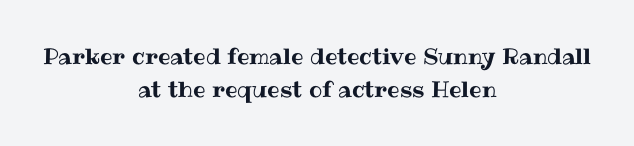
Q: Is the text italic (slanted)? A: No, it is upright.
Q: Is the text underlined? A: No.
Q: How is the paragraph aligned? A: Centered.
Q: Is the spacing between letters normal or unusually wide? A: Normal.
Q: Is the spacing between lines tight, normal or loose? A: Normal.
